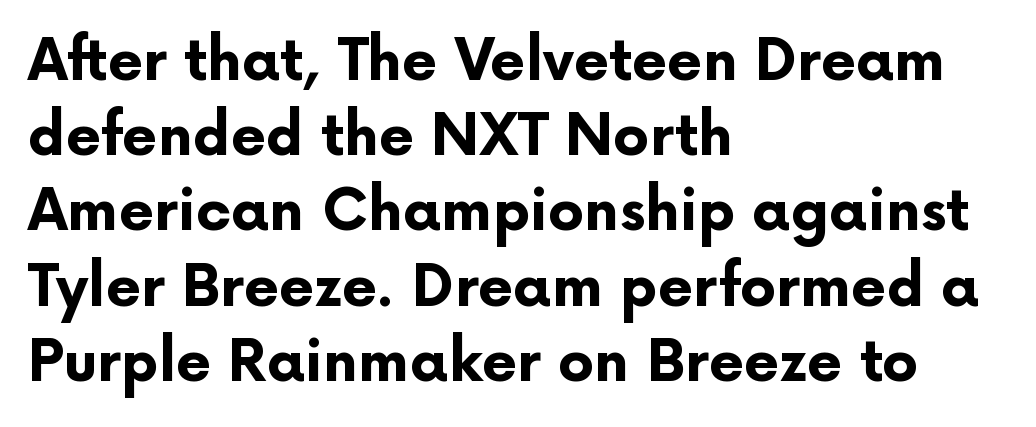
{"serif": "no", "italic": "no", "bold": "yes", "weight": "bold", "width": "normal", "stroke_contrast": "low", "x_height": "medium", "monospaced": "no", "underline": "no", "align": "left", "line_spacing": "normal", "line_spacing_ratio": 1.32, "letter_spacing": "normal", "letter_spacing_em": 0.0, "glyph_px": 57}
